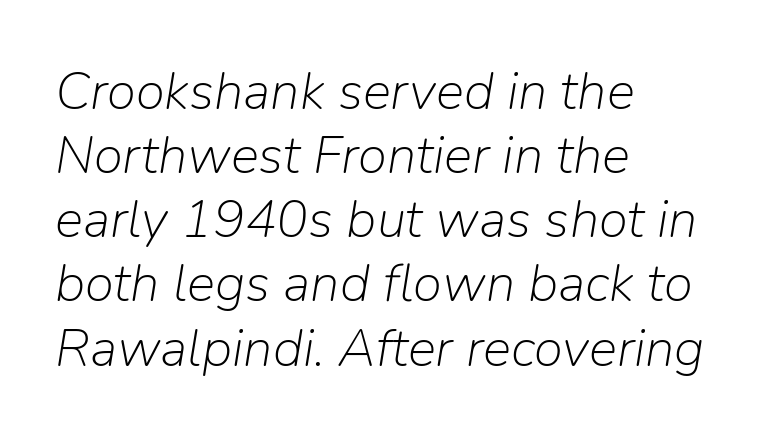
Every row of glyphs begins at an identical x-position on the left. The glyphs look as if they've been sheared to an angle. Look at the tracking — it's just the regular setting, nothing added. The cut favours lightness, reaching ordinary text weight at its darkest. Think of a printed novel: that variable character pitch is what you see here.
